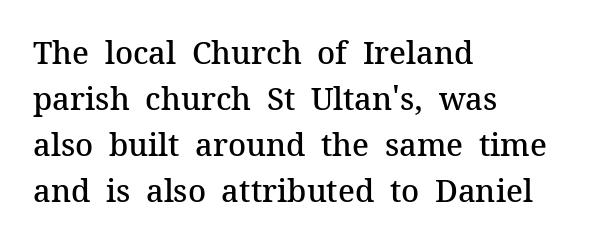
{"serif": "yes", "italic": "no", "bold": "semi", "weight": "semibold", "width": "normal", "stroke_contrast": "medium", "x_height": "medium", "monospaced": "no", "underline": "no", "align": "left", "line_spacing": "normal", "line_spacing_ratio": 1.48, "letter_spacing": "normal", "letter_spacing_em": 0.0, "glyph_px": 31}
